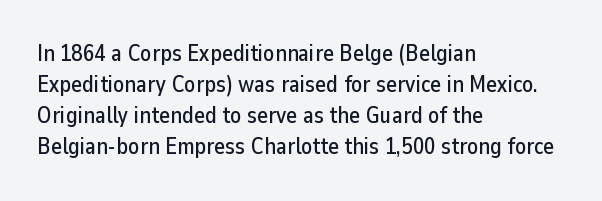
{"italic": "no", "underline": "no", "align": "left", "line_spacing": "normal", "line_spacing_ratio": 1.35, "letter_spacing": "normal", "letter_spacing_em": 0.0, "glyph_px": 23}
